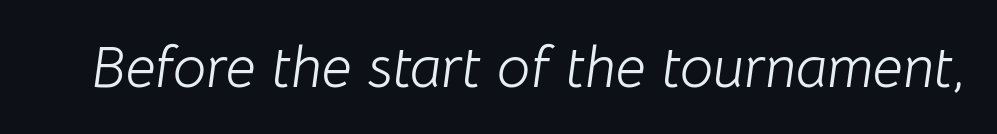
{"italic": "yes", "lean": "right", "slant_degrees": 8, "bold": "no", "weight": "light", "width": "normal", "stroke_contrast": "low", "x_height": "medium", "monospaced": "no", "underline": "no", "letter_spacing": "normal", "letter_spacing_em": 0.0, "glyph_px": 59}
